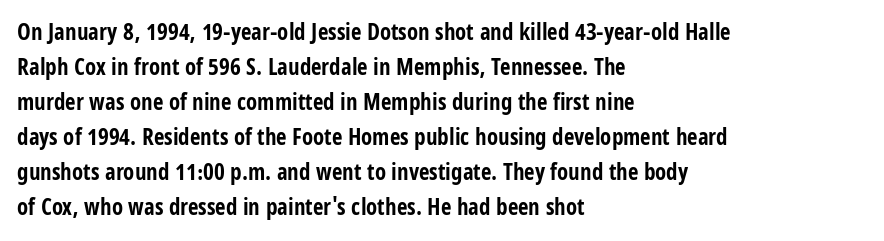
The image shows 23 px bold type, upright; set left-aligned, normal line spacing (1.52x), normal letter spacing, not underlined.
